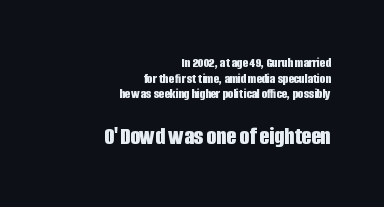
Q: Is the text bold? A: Yes.
Q: Is the text italic (slanted)? A: No, it is upright.
Q: Is the text underlined? A: No.
Q: How is the paragraph aligned? A: Right-aligned.
Q: Is the spacing between letters normal or unusually wide? A: Normal.
Q: Is the spacing between lines tight, normal or loose? A: Tight.
Q: Which block of text is set in a larger size, the first (top) or the second (bottom)? A: The second (bottom) one.
